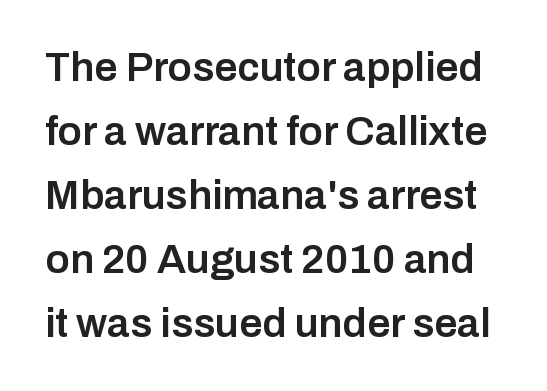
The image shows 41 px semibold sans-serif type, upright; set normal line spacing (1.56x), normal letter spacing, not underlined; low stroke contrast and a medium x-height.
